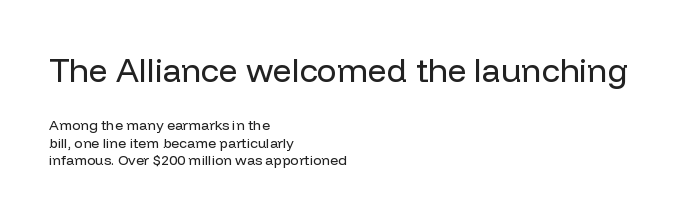
Q: Is the text bold? A: No.
Q: Is the text italic (slanted)? A: No, it is upright.
Q: Is the typeface a serif or a sans-serif typeface? A: Sans-serif.
Q: Is the text underlined? A: No.
Q: How is the paragraph aligned? A: Left-aligned.
Q: Is the spacing between letters normal or unusually wide? A: Normal.
Q: Which block of text is set in a larger size, the first (top) or the second (bottom)? A: The first (top) one.
Q: Width (condensed, normal, or wide)? A: Normal.
Q: Stroke contrast? A: Low.
Q: x-height? A: Medium.
Q: Monospaced? A: No.
